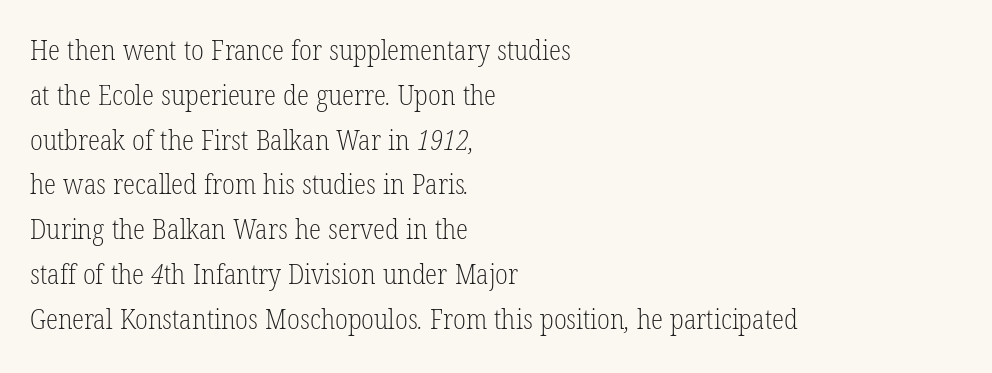
A clean baseline with only descenders dipping below it. Is this a fixed-width face? No — the glyphs have proportional, varying widths. The passage shown has conventional tracking throughout. Horizontally, the lines are justified to the leading edge only.
